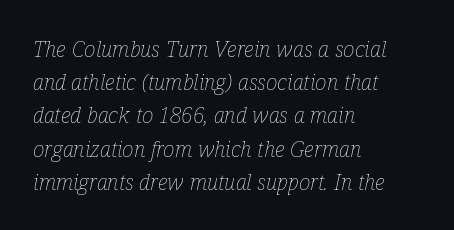
Q: Is the text bold? A: No.
Q: Is the text italic (slanted)? A: Yes, it leans right by about 12 degrees.
Q: Is the text underlined? A: No.
Q: How is the paragraph aligned? A: Left-aligned.
Q: Is the spacing between letters normal or unusually wide? A: Normal.
Q: Is the spacing between lines tight, normal or loose? A: Normal.
